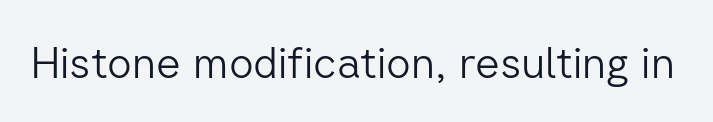
The lettering holds an erect, upright posture throughout. Summary of weight: not heavy and not bold. What stands out about the letter spacing? Nothing — it is the standard amount. The space beneath each line is pristine and unruled.
